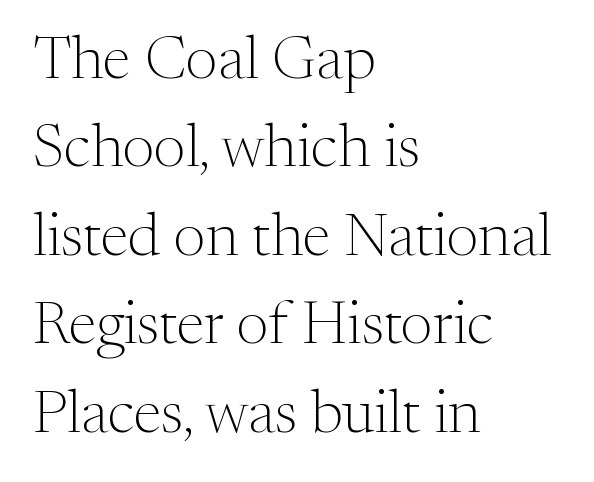
Q: Is the text bold? A: No.
Q: Is the text italic (slanted)? A: No, it is upright.
Q: Is the typeface a serif or a sans-serif typeface? A: Serif.
Q: Is the text underlined? A: No.
Q: How is the paragraph aligned? A: Left-aligned.
Q: Is the spacing between letters normal or unusually wide? A: Normal.
Q: Is the spacing between lines tight, normal or loose? A: Normal.
Q: Width (condensed, normal, or wide)? A: Normal.
Q: Stroke contrast? A: Medium.
Q: x-height? A: Medium.
Q: Monospaced? A: No.
